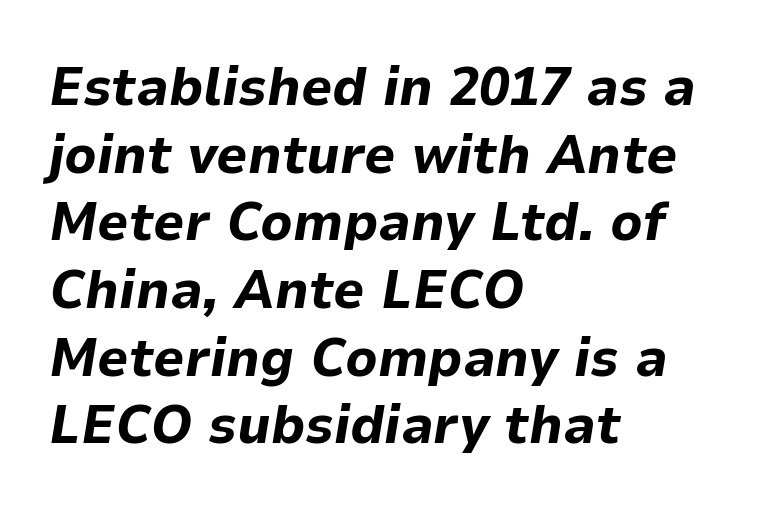
The image shows 55 px bold type, italic (leaning right); set left-aligned, line spacing 1.23x, normal letter spacing, not underlined; low stroke contrast and a medium x-height.
